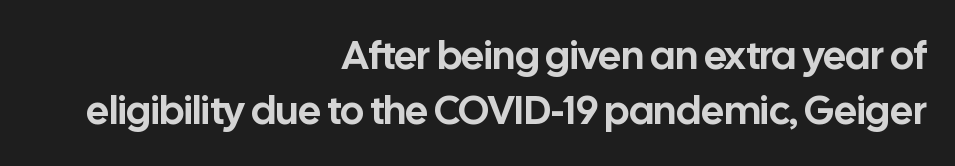
The image shows 40 px sans-serif type, upright; set right-aligned, normal line spacing (1.38x), normal letter spacing, not underlined; low stroke contrast and a medium x-height.
